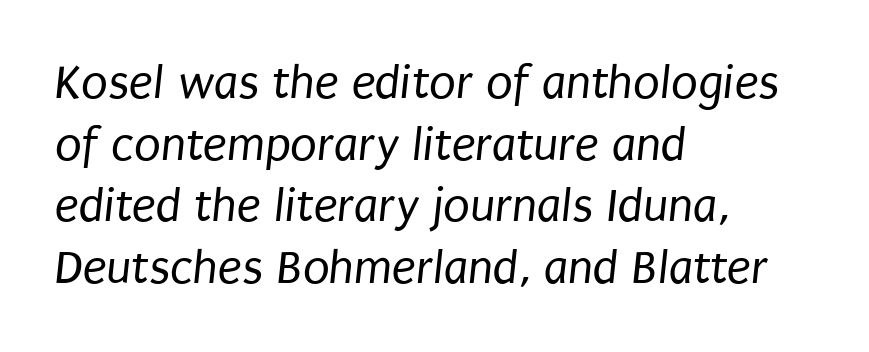
Character widths vary here, with narrow letters taking less room than wide ones. Serifs: no, the terminals of the letterforms are clean. Which margin do the lines hug? The left one — the right edge is uneven. Honestly, the row spacing looks completely unremarkable. The letterforms sit shoulder to shoulder at normal distance.
